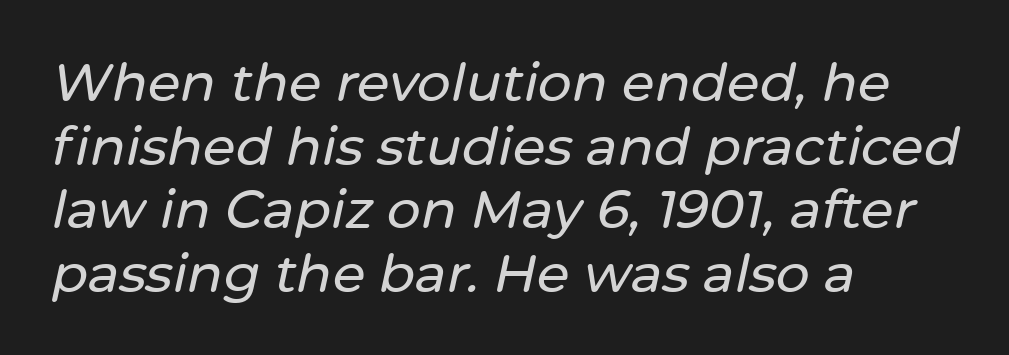
Q: Is the text italic (slanted)? A: Yes, it leans right by about 12 degrees.
Q: Is the text underlined? A: No.
Q: How is the paragraph aligned? A: Left-aligned.
Q: Is the spacing between letters normal or unusually wide? A: Normal.
Q: Width (condensed, normal, or wide)? A: Normal.
Q: Stroke contrast? A: Low.
Q: x-height? A: Medium.
Q: Monospaced? A: No.
